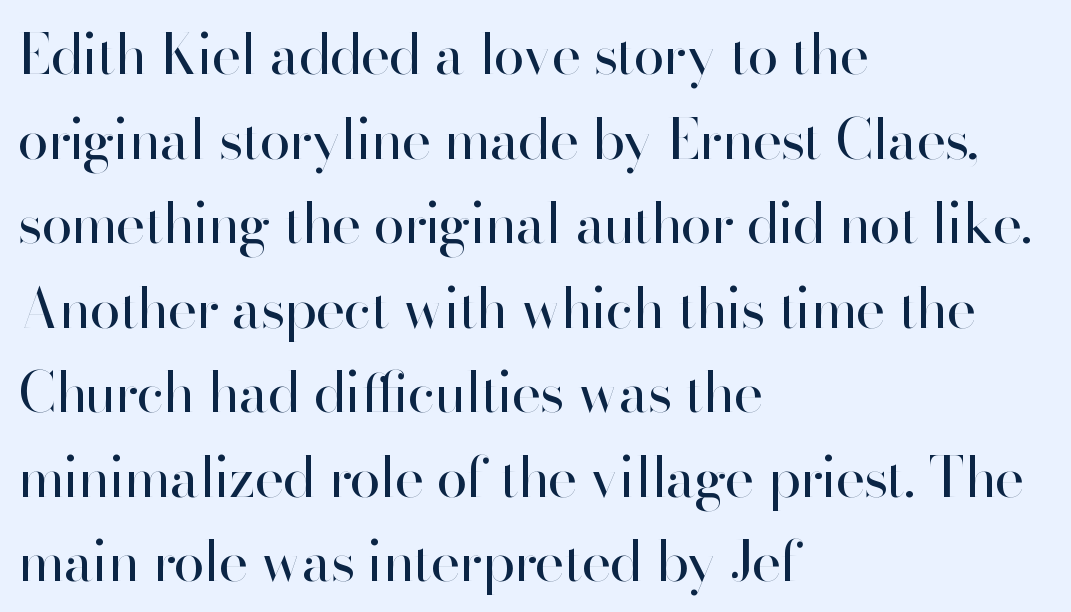
{"serif": "no", "italic": "no", "bold": "no", "weight": "regular", "width": "normal", "stroke_contrast": "high", "x_height": "small", "monospaced": "no", "underline": "no", "align": "left", "line_spacing": "normal", "line_spacing_ratio": 1.51, "letter_spacing": "normal", "letter_spacing_em": 0.0, "glyph_px": 56}
